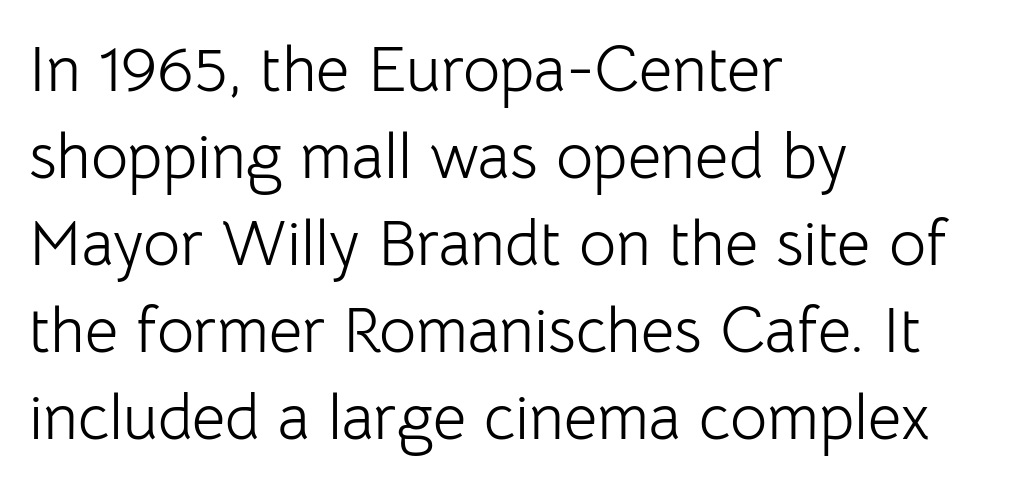
The image shows 64 px light sans-serif type, upright; set left-aligned, normal line spacing (1.36x), normal letter spacing, not underlined; low stroke contrast and a medium x-height.
